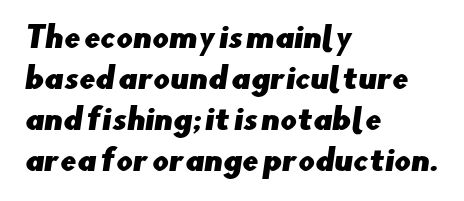
Q: Is the typeface a serif or a sans-serif typeface? A: Sans-serif.
Q: Is the text underlined? A: No.
Q: How is the paragraph aligned? A: Left-aligned.
Q: Is the spacing between letters normal or unusually wide? A: Normal.
Q: Is the spacing between lines tight, normal or loose? A: Normal.
Q: Width (condensed, normal, or wide)? A: Normal.
Q: Stroke contrast? A: Low.
Q: x-height? A: Small.
Q: Monospaced? A: No.
